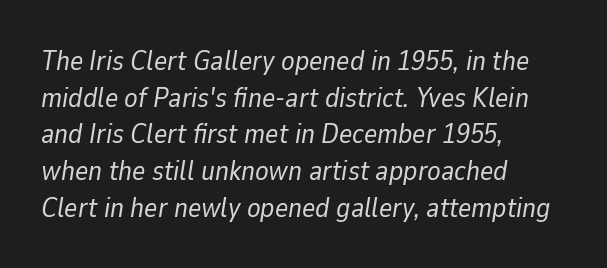
Q: Is the text bold? A: No.
Q: Is the text italic (slanted)? A: Yes, it leans right by about 9 degrees.
Q: Is the text underlined? A: No.
Q: How is the paragraph aligned? A: Left-aligned.
Q: Is the spacing between letters normal or unusually wide? A: Normal.
Q: Is the spacing between lines tight, normal or loose? A: Normal.
Q: Width (condensed, normal, or wide)? A: Normal.
Q: Stroke contrast? A: Low.
Q: x-height? A: Medium.
Q: Monospaced? A: No.
